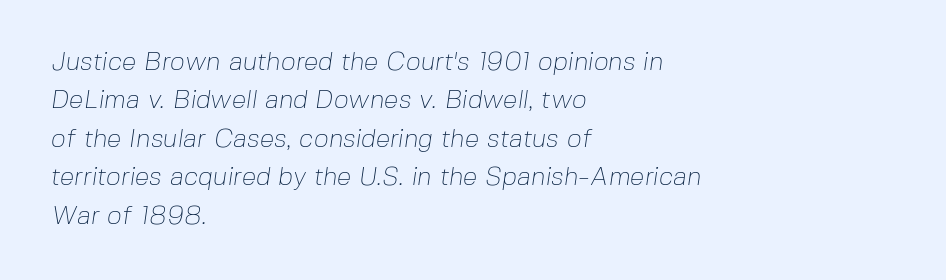
{"bold": "no", "underline": "no", "align": "left", "line_spacing": "normal", "line_spacing_ratio": 1.48, "letter_spacing": "normal", "letter_spacing_em": 0.0, "glyph_px": 26}
